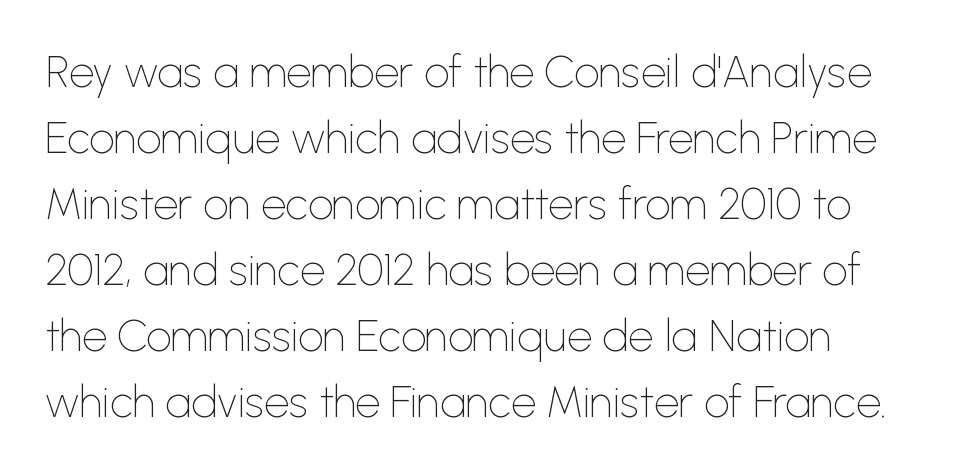
Plain, unruled lines of type. Grotesque or geometric, the face here clearly has no serifs. Is this a heavy cut? Hardly; it is regular or lighter. A classic flush-left, rag-right setting is used for this passage. The letters advance in unequal steps, a hallmark of proportional type.
